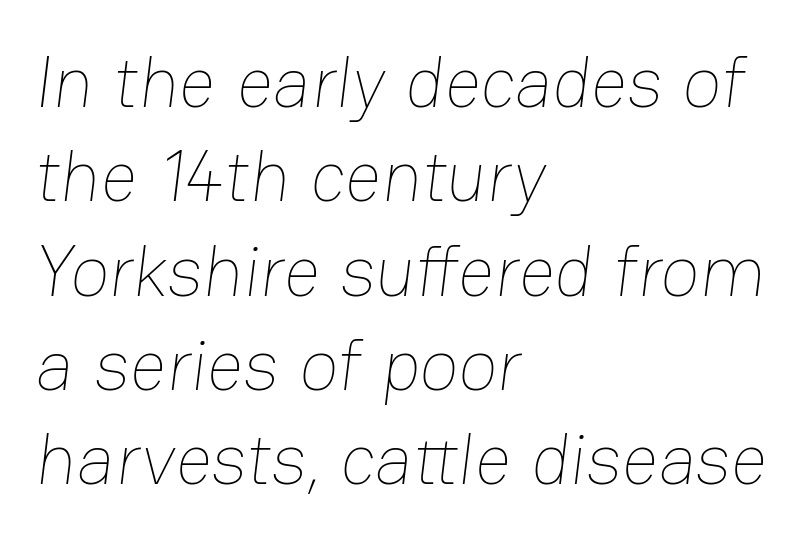
Evenly set lines give the paragraph a standard silhouette. No word sits above an underline. Short and long lines alike share a common starting point at left. The passage shown is not bold in any degree. Here the designer chose a conventional face with non-uniform glyph widths. Tracking here is standard; glyphs follow each other at the usual distance.
